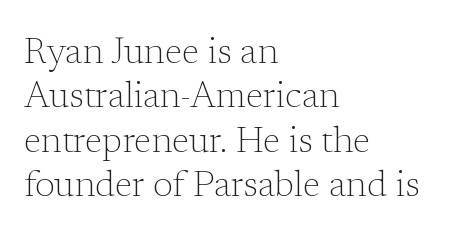
{"serif": "yes", "italic": "no", "bold": "no", "weight": "light", "width": "normal", "stroke_contrast": "low", "x_height": "medium", "monospaced": "no", "underline": "no", "align": "left", "line_spacing_ratio": 1.23, "letter_spacing": "normal", "letter_spacing_em": 0.0, "glyph_px": 36}
